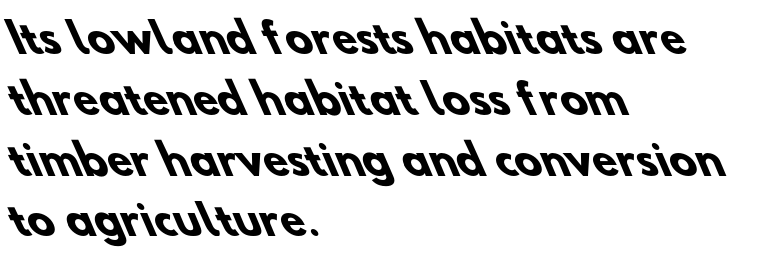
Q: Is the text bold? A: Yes.
Q: Is the typeface a serif or a sans-serif typeface? A: Sans-serif.
Q: Is the text underlined? A: No.
Q: How is the paragraph aligned? A: Left-aligned.
Q: Is the spacing between letters normal or unusually wide? A: Normal.
Q: Is the spacing between lines tight, normal or loose? A: Normal.
Q: Width (condensed, normal, or wide)? A: Normal.
Q: Stroke contrast? A: Low.
Q: x-height? A: Small.
Q: Monospaced? A: No.
